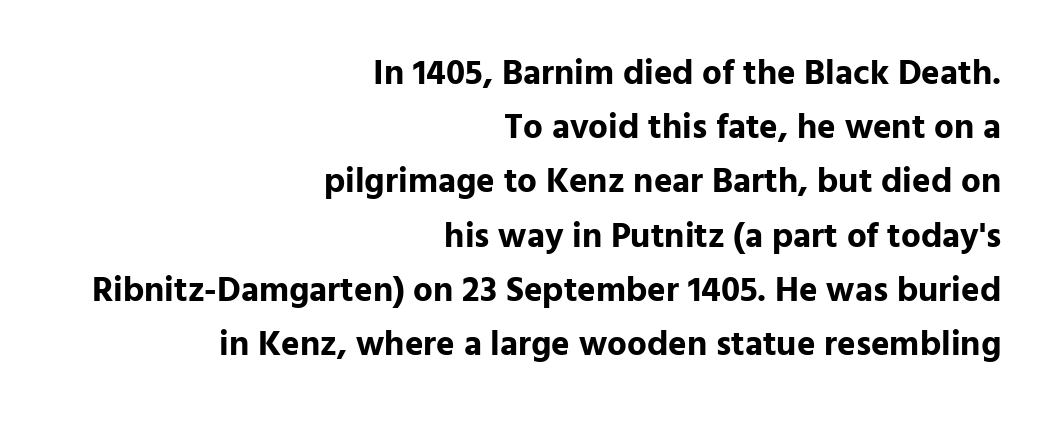
{"serif": "no", "italic": "no", "bold": "yes", "weight": "bold", "width": "normal", "stroke_contrast": "low", "x_height": "medium", "monospaced": "no", "underline": "no", "align": "right", "line_spacing": "normal", "line_spacing_ratio": 1.55, "letter_spacing": "normal", "letter_spacing_em": 0.0, "glyph_px": 35}
